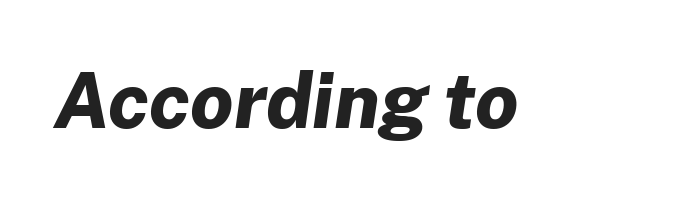
You could not count columns in this text — the font is proportionally spaced. Lines of text with bare space underneath. These lines keep a tight, regular rhythm from letter to letter. Characters are canted at an angle relative to the baseline's perpendicular. Summary of weight: heavy, a full bold.
